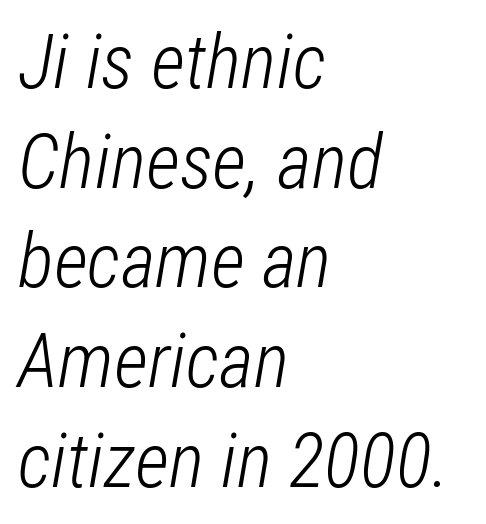
{"italic": "yes", "lean": "right", "slant_degrees": 12, "bold": "no", "weight": "light", "width": "condensed", "stroke_contrast": "low", "x_height": "medium", "monospaced": "no", "underline": "no", "align": "left", "line_spacing": "normal", "line_spacing_ratio": 1.33, "letter_spacing": "normal", "letter_spacing_em": 0.0, "glyph_px": 75}
